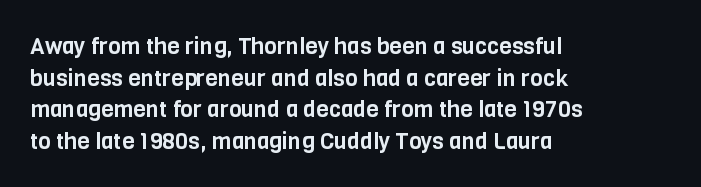
{"italic": "no", "underline": "no", "align": "left", "line_spacing": "normal", "line_spacing_ratio": 1.37, "letter_spacing": "normal", "letter_spacing_em": 0.0, "glyph_px": 23}
